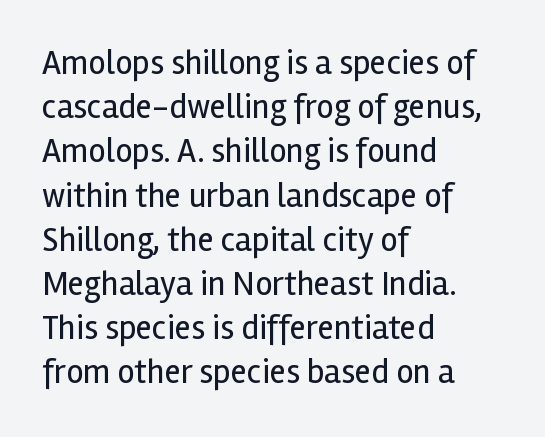
{"serif": "no", "italic": "no", "bold": "no", "weight": "regular", "width": "normal", "x_height": "medium", "monospaced": "no", "underline": "no", "align": "left", "line_spacing": "normal", "line_spacing_ratio": 1.3, "letter_spacing": "normal", "letter_spacing_em": 0.0, "glyph_px": 34}
